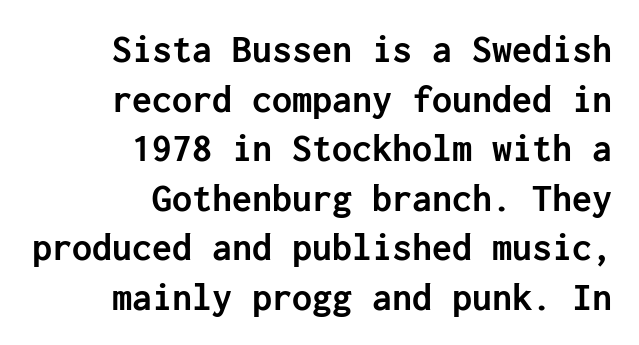
The image shows 40 px semibold sans-serif type, upright; set right-aligned, line spacing 1.24x, normal letter spacing, not underlined; low stroke contrast and a medium x-height.
